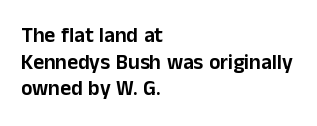
Successive baselines arrive at the customary interval. The space directly below the letters is spotless. The face used here is rendered with its standard letterfit. The rendering anchors every line to the left-hand side.
